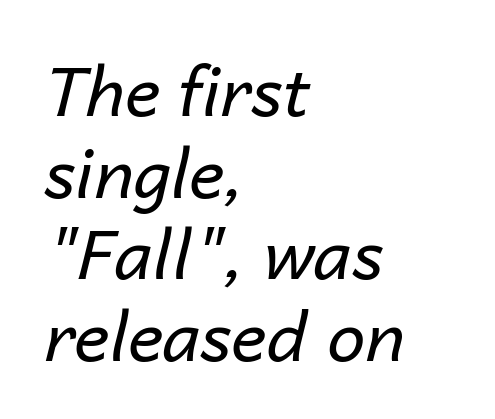
The image shows 68 px regular-weight type, italic (leaning right); set left-aligned, line spacing 1.2x, normal letter spacing, not underlined; low stroke contrast and a medium x-height.
